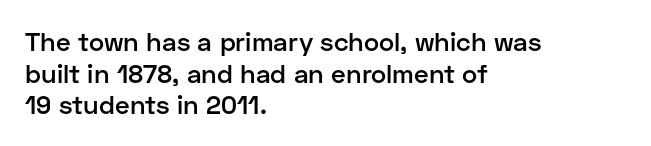
{"italic": "no", "bold": "semi", "underline": "no", "align": "left", "line_spacing_ratio": 1.22, "letter_spacing": "normal", "letter_spacing_em": 0.0, "glyph_px": 26}
